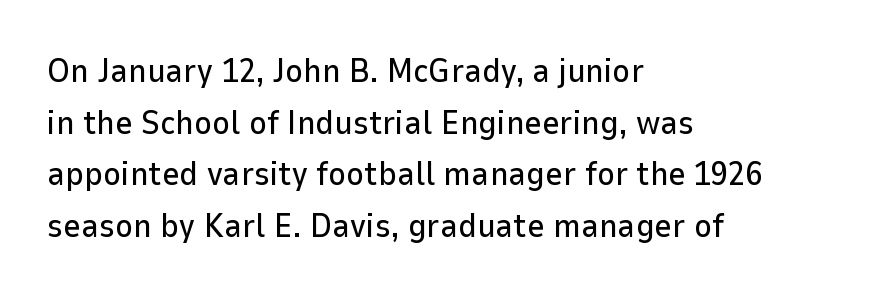
{"serif": "no", "italic": "no", "width": "normal", "stroke_contrast": "low", "x_height": "medium", "monospaced": "no", "underline": "no", "align": "left", "line_spacing": "normal", "line_spacing_ratio": 1.52, "letter_spacing": "normal", "letter_spacing_em": 0.0, "glyph_px": 34}
